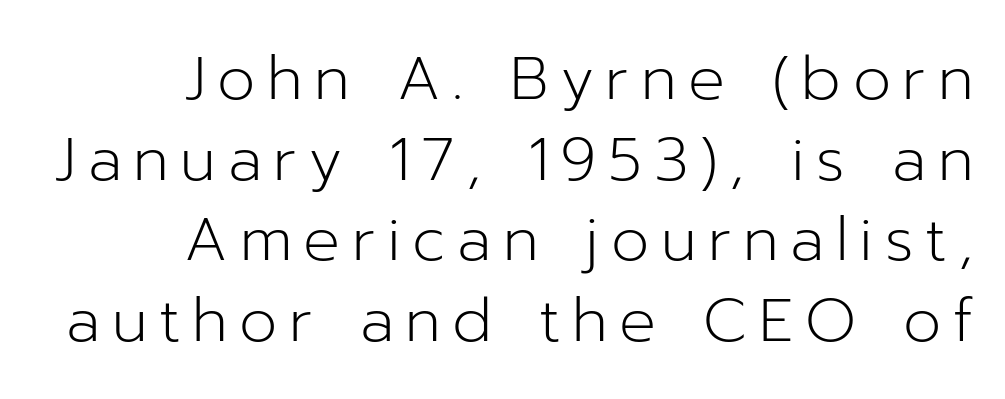
The image shows 61 px light sans-serif type, upright; set right-aligned, normal line spacing (1.32x), not underlined; low stroke contrast and a medium x-height.
